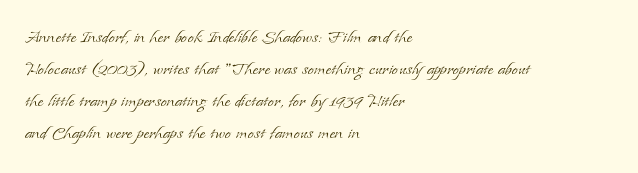
Weight: in the light-to-regular range. These lines keep a tight, regular rhythm from letter to letter. Any mark beneath the type? The region is blank. Left-aligned paragraph, ragged on the right. Honestly, the row spacing looks completely unremarkable.
